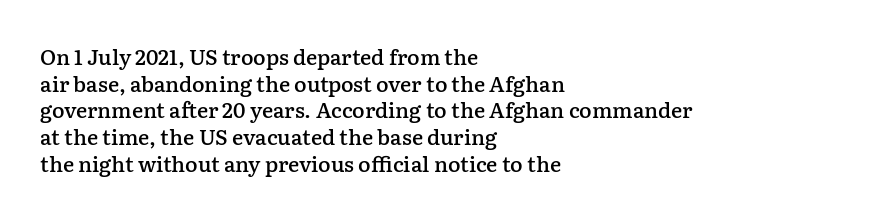
The image shows 21 px text type, upright; set left-aligned, normal line spacing (1.27x), normal letter spacing, not underlined.
